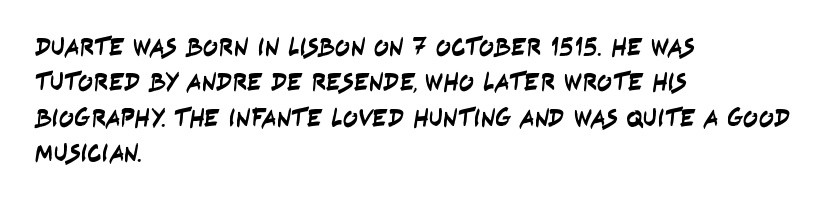
One glance says typical: line gaps are just what's usual. The rendering keeps characters at their native spacing. If you drew a ruler down the left edge, every line would touch it. Decoration check: the copy has no underline.
